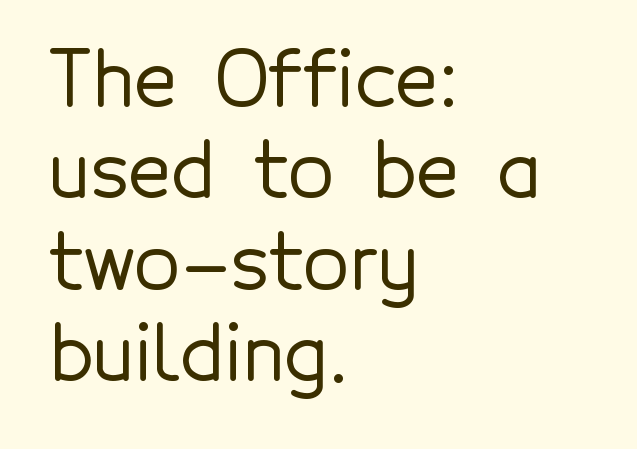
The image shows 75 px sans-serif type, upright; set left-aligned, line spacing 1.22x, normal letter spacing, not underlined; a medium x-height.
